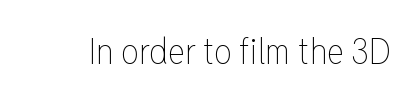
Q: Is the text bold? A: No.
Q: Is the text italic (slanted)? A: No, it is upright.
Q: Is the text underlined? A: No.
Q: Is the spacing between letters normal or unusually wide? A: Normal.
Q: Width (condensed, normal, or wide)? A: Condensed.
Q: Stroke contrast? A: Low.
Q: x-height? A: Medium.
Q: Monospaced? A: No.
